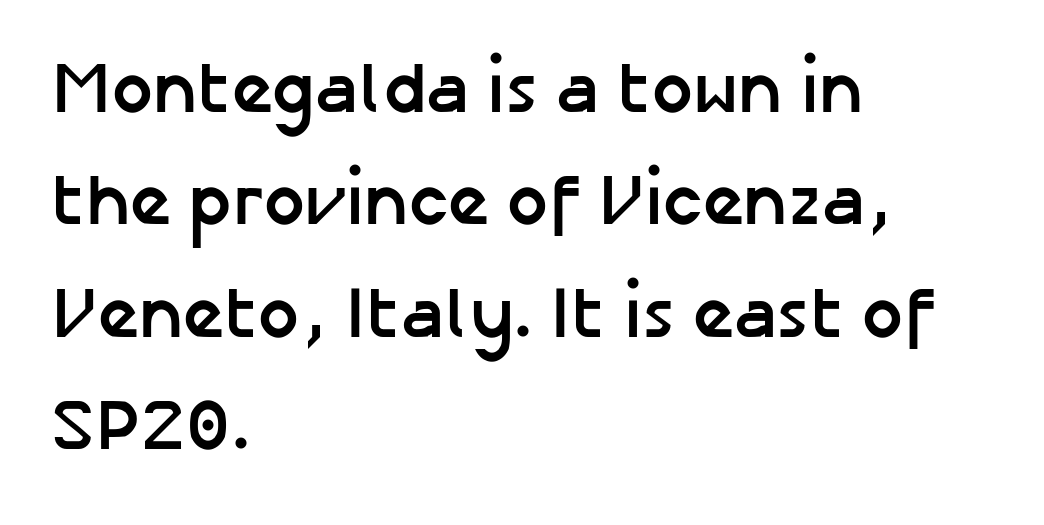
The image shows 72 px semibold sans-serif type, upright; set left-aligned, normal line spacing (1.56x), normal letter spacing, not underlined; low stroke contrast and a medium x-height.
